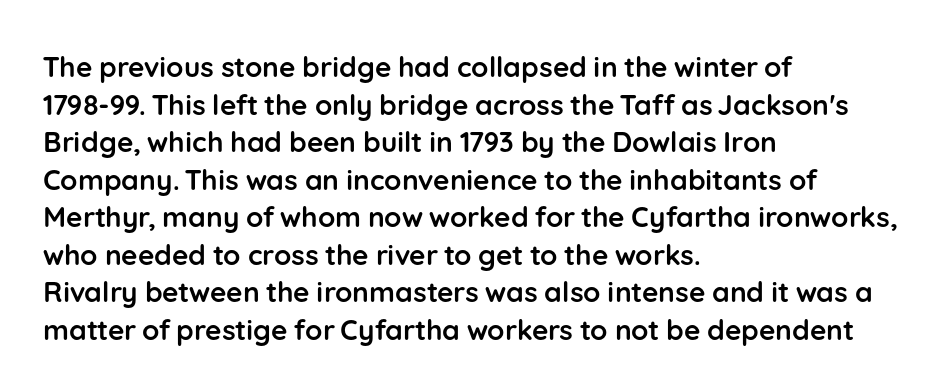
Here the designer chose a conventional face with non-uniform glyph widths. How are the letters spaced? Ordinarily, with no added tracking. The face used here is a sans, in the tradition of grotesques and geometrics. How would I describe the line gaps? Plain and ordinary. The glyphs are unaccompanied by any horizontal stroke below them.
